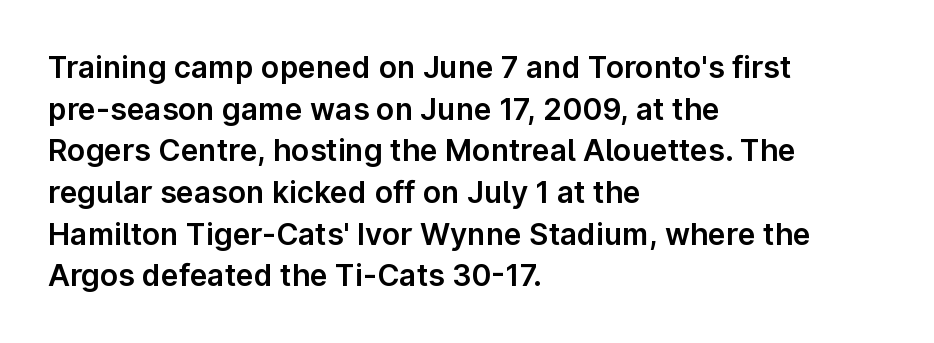
{"serif": "no", "italic": "no", "width": "normal", "stroke_contrast": "low", "x_height": "medium", "monospaced": "no", "underline": "no", "align": "left", "line_spacing": "normal", "line_spacing_ratio": 1.39, "letter_spacing": "normal", "letter_spacing_em": 0.0, "glyph_px": 30}
